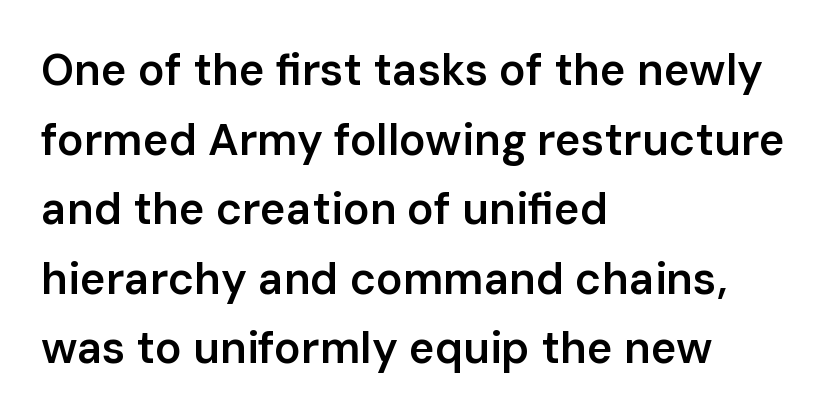
The block of text has a typical density, with ordinary space between rows. Spacing verdict: proportional, widths tailored to each character. Words float on clear page, feet unadorned. The face used here is rendered with its standard letterfit.
